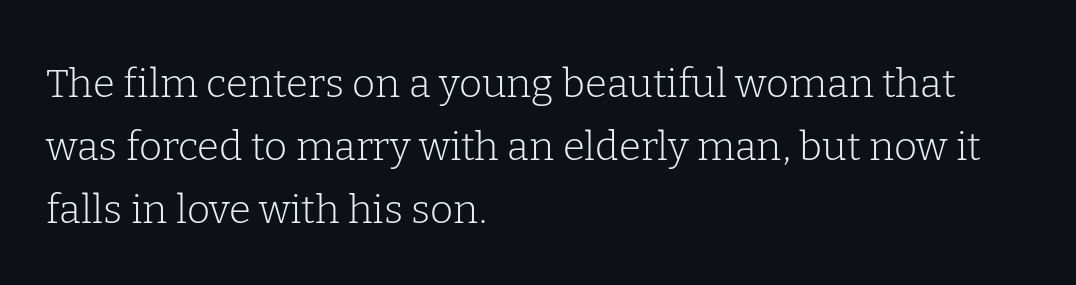
Here the designer chose a conventional face with non-uniform glyph widths. Unmarked baselines from the first word to the last. Characters remain perfectly vertical along every line. Each stroke keeps to a modest, everyday thickness or less. Is this a sans? No — the strokes have serifs. Honestly, the letter spacing is just normal — you wouldn't notice it.
